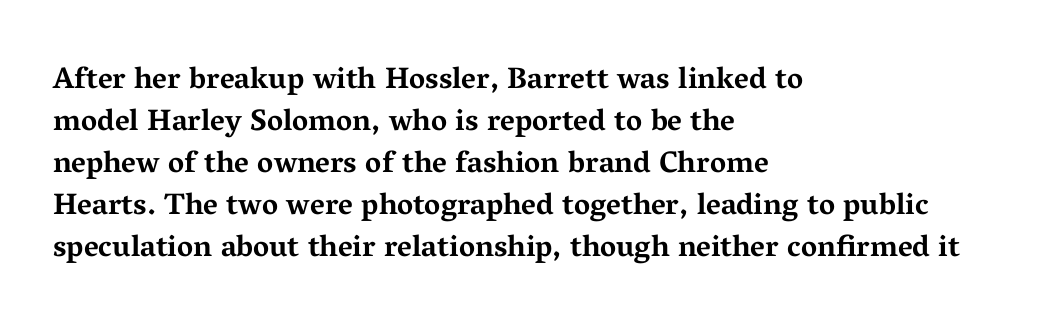
The passage shown is typed in a proportional face where columns would drift. A typesetter would call this zero additional tracking. The rendering uses a moderate line-height, typical for paragraphs. Is there any slant? The stems are plumb. A student would call this left alignment; a typographer would say flush left, rag right.
